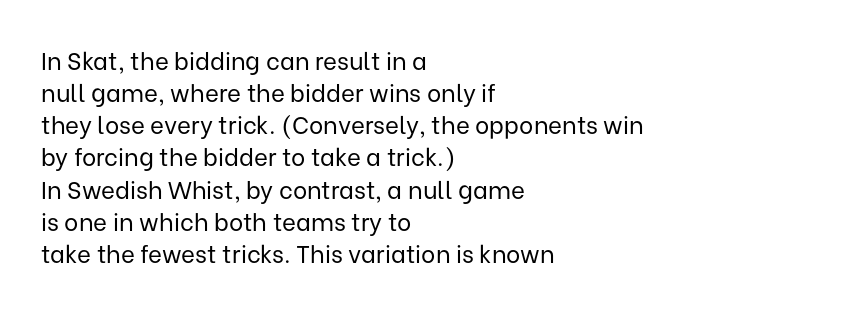
Q: Is the text bold? A: No.
Q: Is the text italic (slanted)? A: No, it is upright.
Q: Is the text underlined? A: No.
Q: How is the paragraph aligned? A: Left-aligned.
Q: Is the spacing between letters normal or unusually wide? A: Normal.
Q: Is the spacing between lines tight, normal or loose? A: Normal.
